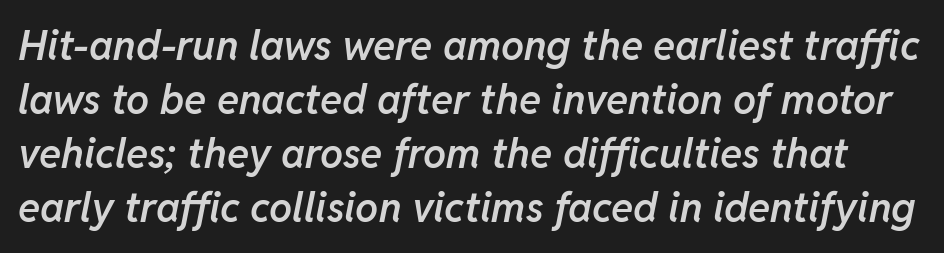
The image shows 41 px semibold type, italic (leaning right); set normal line spacing (1.32x), normal letter spacing, not underlined; low stroke contrast and a medium x-height.
